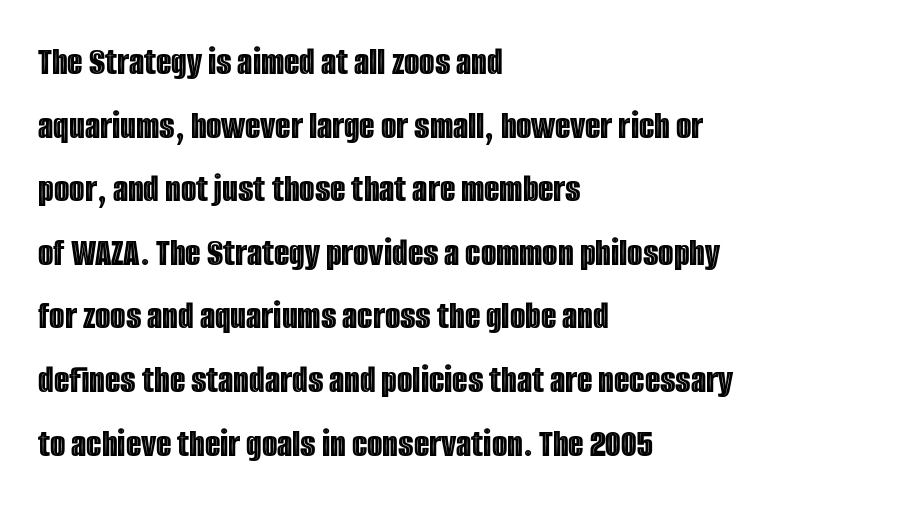
{"italic": "no", "width": "condensed", "x_height": "large", "monospaced": "no", "underline": "no", "align": "left", "line_spacing": "normal", "line_spacing_ratio": 1.59, "letter_spacing": "normal", "letter_spacing_em": 0.0, "glyph_px": 40}
